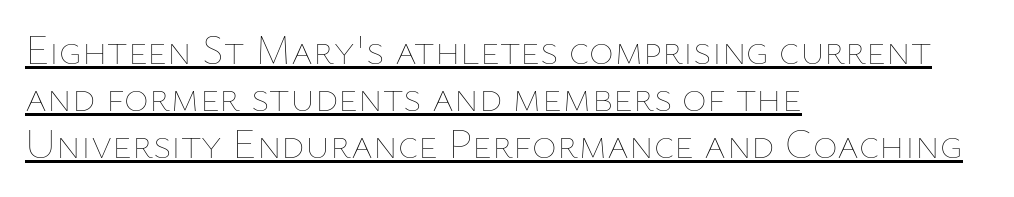
A baseline rule has been typeset under these characters. Baseline-to-baseline distance is barely more than the letter height. It's the straight-up-and-down kind of type. These lines are rendered in a variable-pitch font. The letters sit at their default tracking, neither squeezed nor spread.
